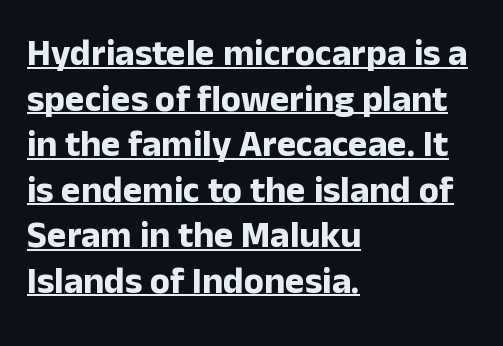
Q: Is the text bold? A: Yes.
Q: Is the text italic (slanted)? A: No, it is upright.
Q: Is the typeface a serif or a sans-serif typeface? A: Sans-serif.
Q: Is the text underlined? A: Yes.
Q: How is the paragraph aligned? A: Left-aligned.
Q: Is the spacing between letters normal or unusually wide? A: Normal.
Q: Width (condensed, normal, or wide)? A: Normal.
Q: Stroke contrast? A: Low.
Q: x-height? A: Medium.
Q: Monospaced? A: No.
